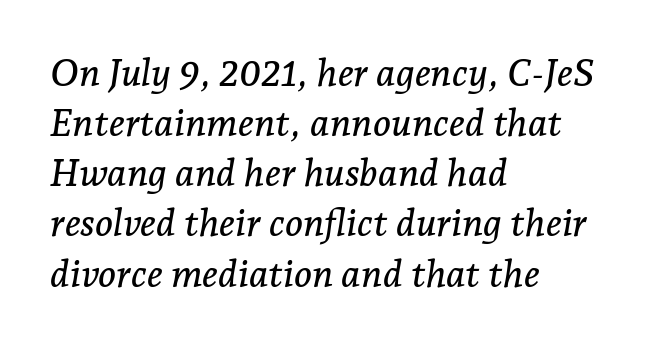
{"serif": "yes", "italic": "yes", "lean": "right", "slant_degrees": 7, "width": "normal", "stroke_contrast": "low", "x_height": "medium", "monospaced": "no", "underline": "no", "align": "left", "line_spacing": "normal", "line_spacing_ratio": 1.32, "letter_spacing": "normal", "letter_spacing_em": 0.0, "glyph_px": 38}
